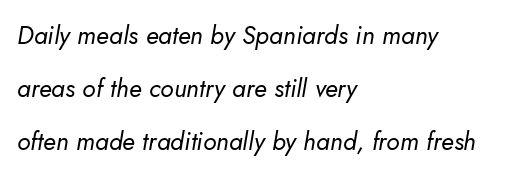
{"italic": "yes", "lean": "right", "slant_degrees": 5, "bold": "no", "underline": "no", "align": "left", "line_spacing": "loose", "line_spacing_ratio": 2.12, "letter_spacing": "normal", "letter_spacing_em": 0.0, "glyph_px": 25}
